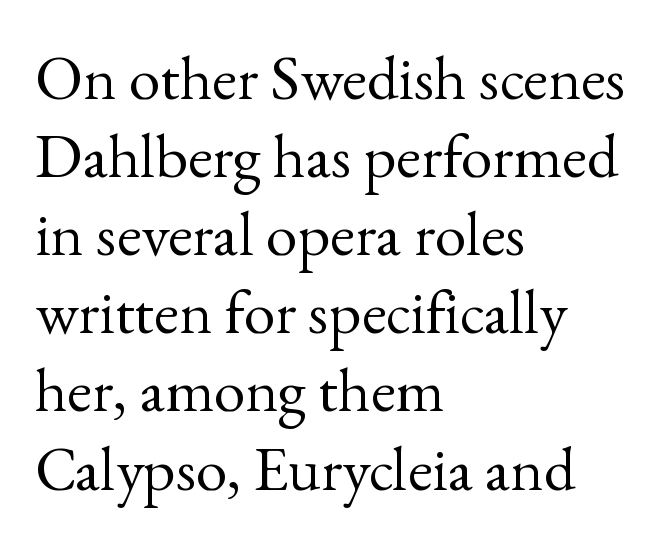
Each letter keeps its own natural width here, so spacing adapts to shape. Is this a sans? No — the strokes have serifs. Nope, not italic — everything's standing straight. This reads as an unemphasized weight, regular at the heaviest. Glance below the letters and you will spot only blank space.
